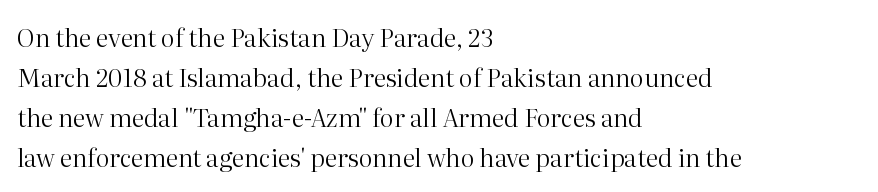
The area under the type is left untouched. A typesetter would mark this as roman, not italic. What's the leading like? Ordinary, nothing unusual. A typesetter would call this zero additional tracking. Which margin do the lines hug? The left one — the right edge is uneven. The cut favours lightness, reaching ordinary text weight at its darkest.
